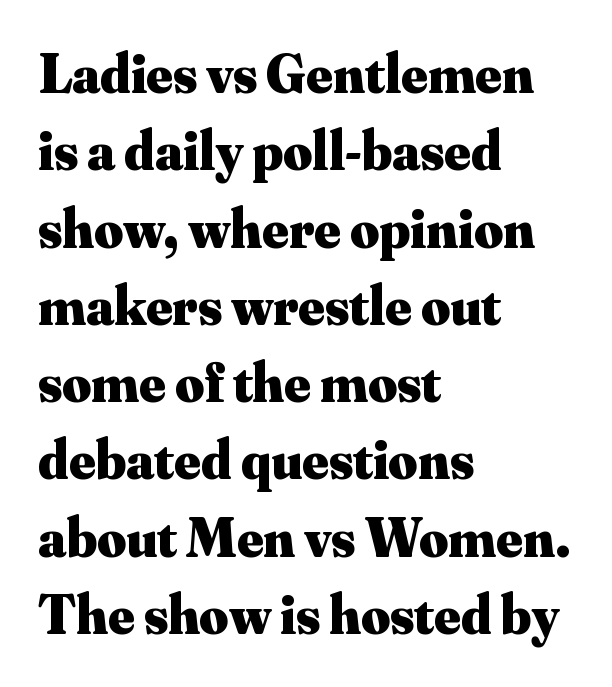
The image shows 56 px heavy serif type, upright; set left-aligned, normal line spacing (1.38x), normal letter spacing, not underlined; medium stroke contrast and a small x-height.
